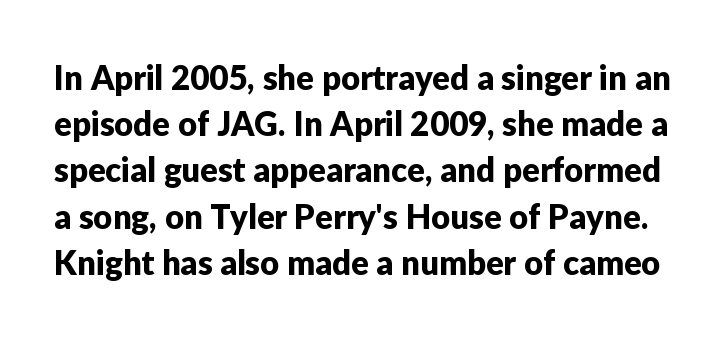
The image shows 33 px sans-serif type, upright; set normal line spacing (1.4x), normal letter spacing, not underlined; low stroke contrast and a medium x-height.
